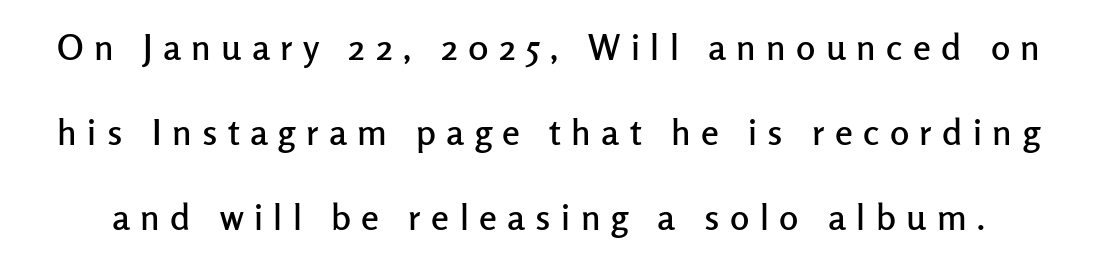
Reading down the column, the eye jumps a long way to each next line. Bare-footed words on every line. You can tell it's not italic because the verticals are truly vertical. The passage shown is typed in a proportional face where columns would drift.
